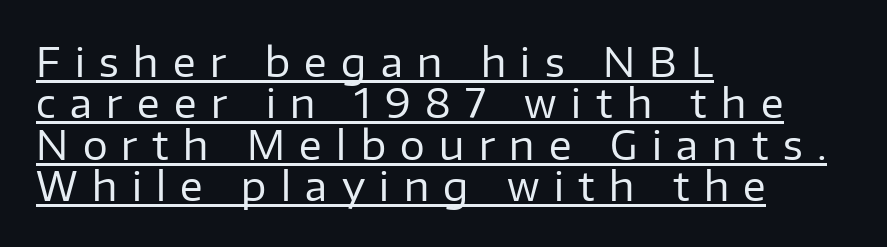
Q: Is the text bold? A: No.
Q: Is the text italic (slanted)? A: No, it is upright.
Q: Is the typeface a serif or a sans-serif typeface? A: Sans-serif.
Q: Is the text underlined? A: Yes.
Q: How is the paragraph aligned? A: Left-aligned.
Q: Is the spacing between letters normal or unusually wide? A: Unusually wide.
Q: Is the spacing between lines tight, normal or loose? A: Tight.
Q: Width (condensed, normal, or wide)? A: Normal.
Q: Stroke contrast? A: Low.
Q: x-height? A: Medium.
Q: Monospaced? A: No.
